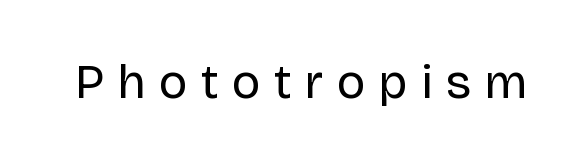
The image shows 48 px regular-weight sans-serif type, upright; set unusually wide letter spacing (+0.28 em), not underlined; low stroke contrast and a large x-height.
